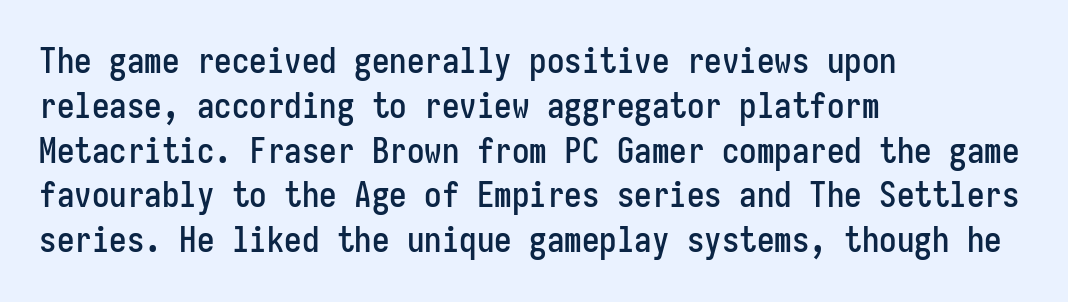
{"serif": "no", "italic": "no", "width": "condensed", "stroke_contrast": "low", "x_height": "medium", "monospaced": "yes", "underline": "no", "align": "left", "line_spacing": "normal", "line_spacing_ratio": 1.28, "letter_spacing": "normal", "letter_spacing_em": 0.0, "glyph_px": 35}
